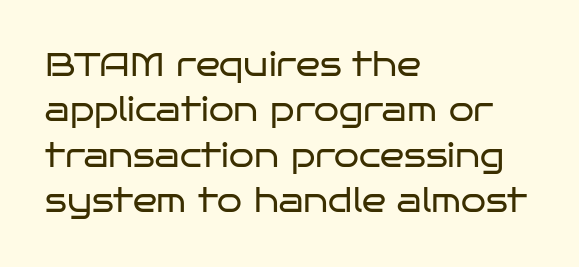
Q: Is the text bold? A: No.
Q: Is the text italic (slanted)? A: No, it is upright.
Q: Is the typeface a serif or a sans-serif typeface? A: Sans-serif.
Q: Is the text underlined? A: No.
Q: How is the paragraph aligned? A: Left-aligned.
Q: Is the spacing between letters normal or unusually wide? A: Normal.
Q: Is the spacing between lines tight, normal or loose? A: Normal.
Q: Width (condensed, normal, or wide)? A: Wide.
Q: Stroke contrast? A: Low.
Q: x-height? A: Large.
Q: Monospaced? A: No.
